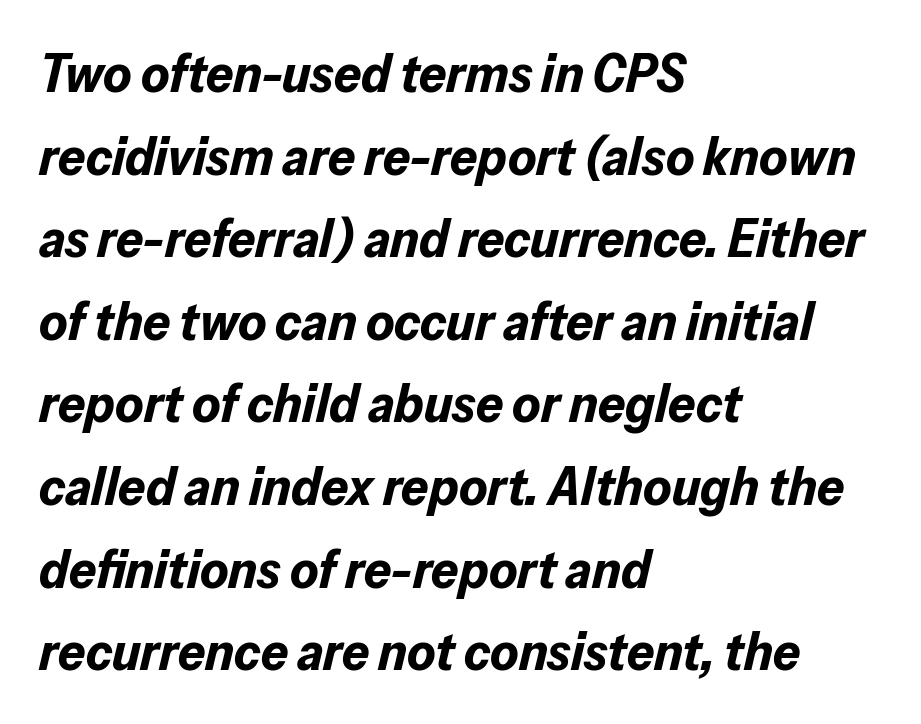
{"italic": "yes", "lean": "right", "slant_degrees": 13, "bold": "yes", "weight": "bold", "width": "normal", "stroke_contrast": "low", "x_height": "medium", "monospaced": "no", "underline": "no", "align": "left", "line_spacing": "normal", "line_spacing_ratio": 1.53, "letter_spacing": "normal", "letter_spacing_em": 0.0, "glyph_px": 54}
